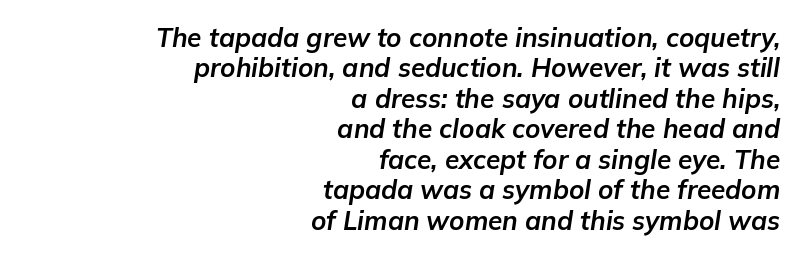
{"italic": "yes", "lean": "right", "slant_degrees": 9, "bold": "yes", "underline": "no", "align": "right", "line_spacing_ratio": 1.17, "letter_spacing": "normal", "letter_spacing_em": 0.0, "glyph_px": 26}
